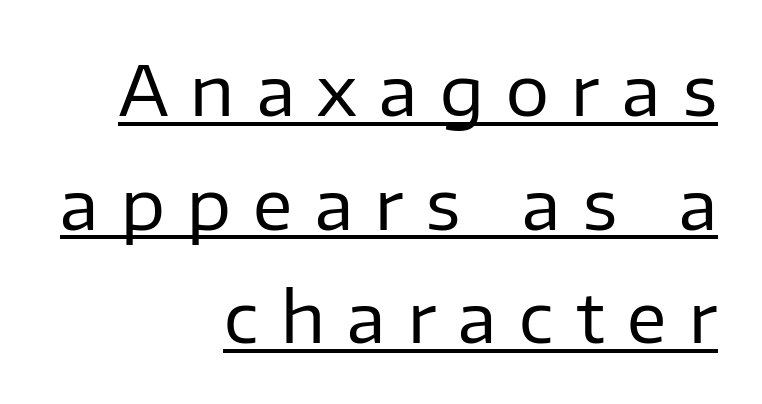
The image shows 68 px regular-weight sans-serif type, upright; set right-aligned, normal line spacing (1.67x), unusually wide letter spacing (+0.33 em), underlined; low stroke contrast and a medium x-height.
